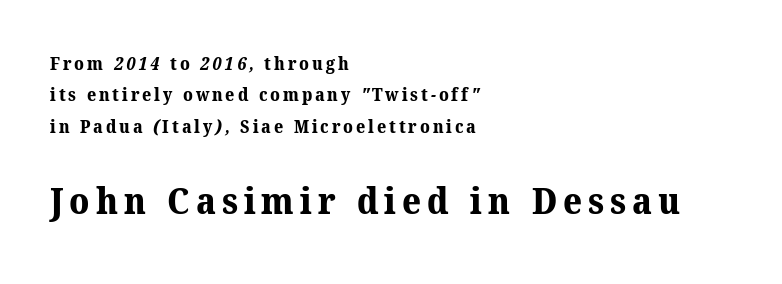
Teacher's note: observe the even left margin — that is flush-left alignment. Whoever set this made the second block the dominant, larger element. The words here are not underlined. Thick stems and heavy bowls — unmistakably bold.
